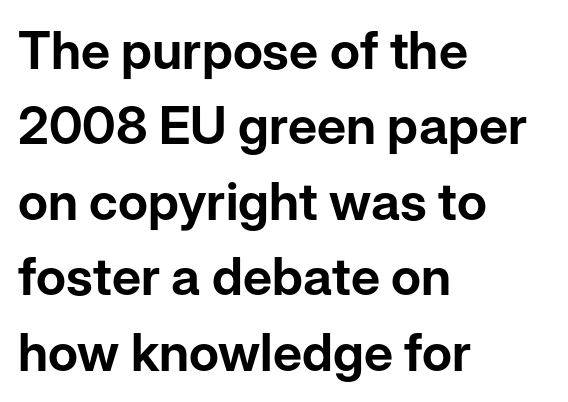
The image shows 52 px sans-serif type, upright; set left-aligned, normal line spacing (1.45x), normal letter spacing, not underlined; low stroke contrast and a medium x-height.
